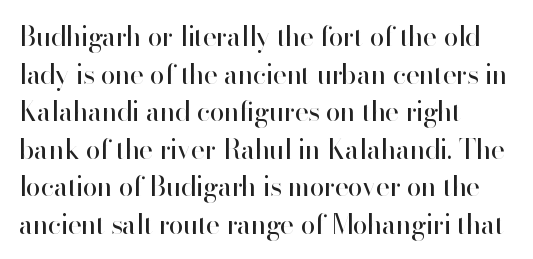
{"italic": "no", "bold": "no", "underline": "no", "align": "left", "line_spacing": "normal", "line_spacing_ratio": 1.39, "letter_spacing": "normal", "letter_spacing_em": 0.0, "glyph_px": 27}
